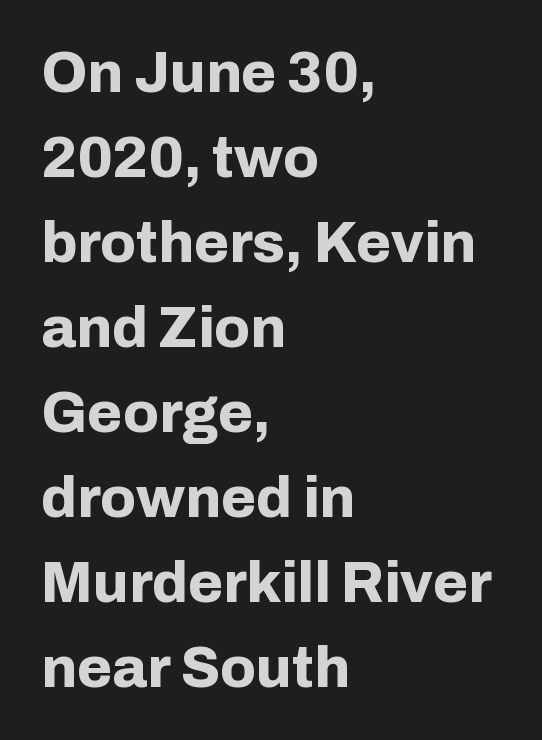
Words appear dense and cohesive because spacing is normal. In terms of weight, the rendering is a true, heavy bold. These lines are rendered in a variable-pitch font. Are there feet on the stems? There aren't — it's a sans. Left-aligned paragraph, ragged on the right.
